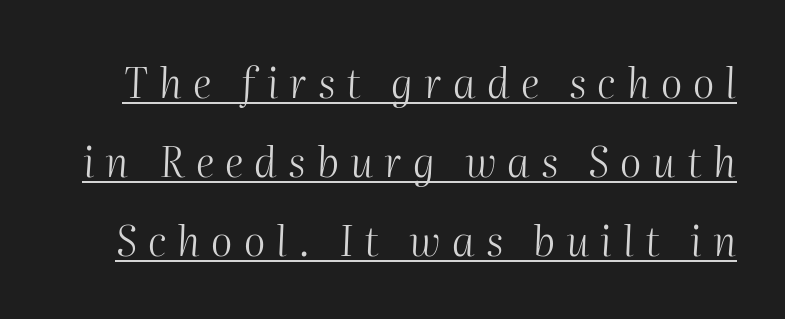
The image shows 41 px light type, italic (leaning right); set loose line spacing (1.93x), unusually wide letter spacing (+0.27 em), underlined; medium stroke contrast and a medium x-height.
